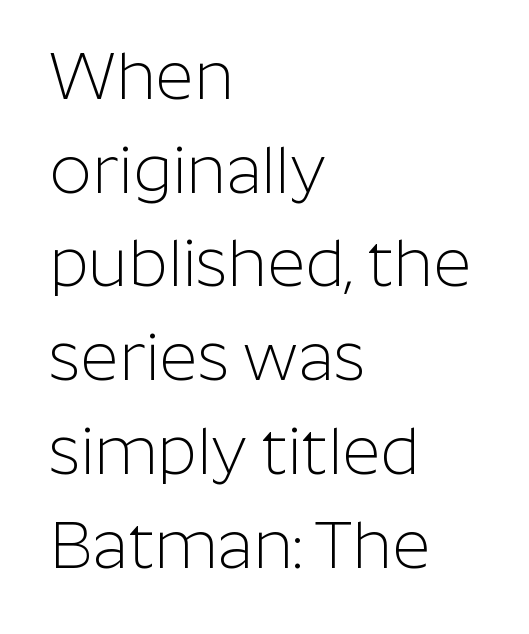
{"serif": "no", "italic": "no", "bold": "no", "weight": "light", "width": "normal", "stroke_contrast": "low", "x_height": "medium", "monospaced": "no", "underline": "no", "align": "left", "line_spacing": "normal", "line_spacing_ratio": 1.42, "letter_spacing": "normal", "letter_spacing_em": 0.0, "glyph_px": 66}
